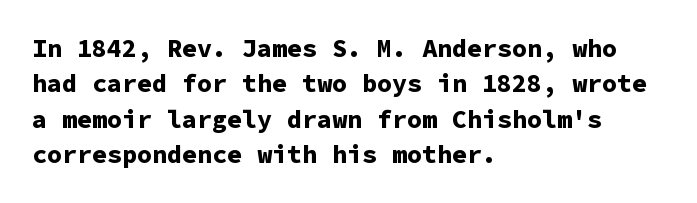
The image shows 25 px bold type, upright; set left-aligned, normal line spacing (1.42x), normal letter spacing, not underlined.
